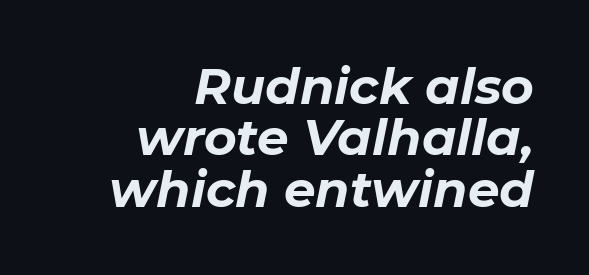
Q: Is the text bold? A: Yes.
Q: Is the text italic (slanted)? A: Yes, it leans right by about 11 degrees.
Q: Is the text underlined? A: No.
Q: How is the paragraph aligned? A: Right-aligned.
Q: Is the spacing between letters normal or unusually wide? A: Normal.
Q: Is the spacing between lines tight, normal or loose? A: Tight.
Q: Width (condensed, normal, or wide)? A: Normal.
Q: Stroke contrast? A: Low.
Q: x-height? A: Medium.
Q: Monospaced? A: No.
